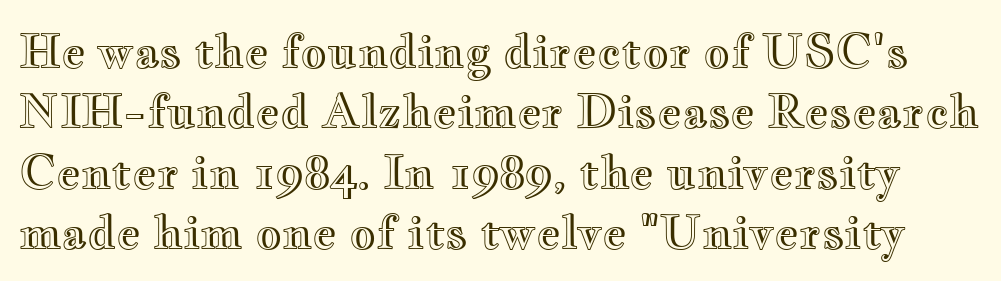
Notice how the stems are strictly vertical — no italics here. The area under the type is left untouched. Varying glyph widths throughout — classic text-font behaviour. Letter spacing: default.
